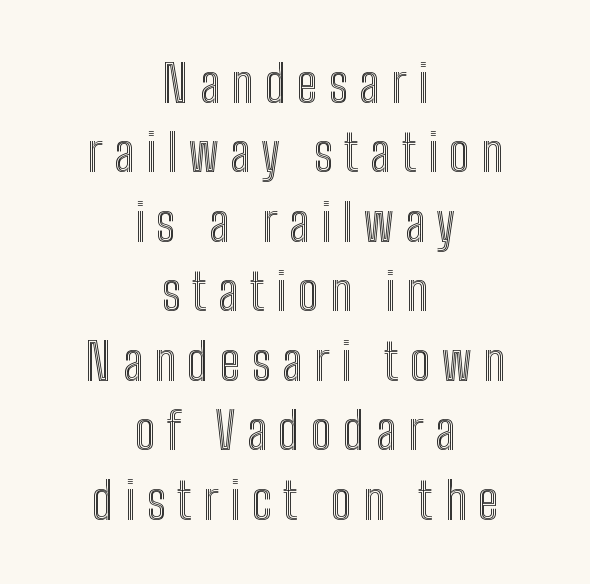
The image shows 50 px condensed type, upright; set centered, normal line spacing (1.39x), unusually wide letter spacing (+0.23 em), not underlined; a medium x-height.
